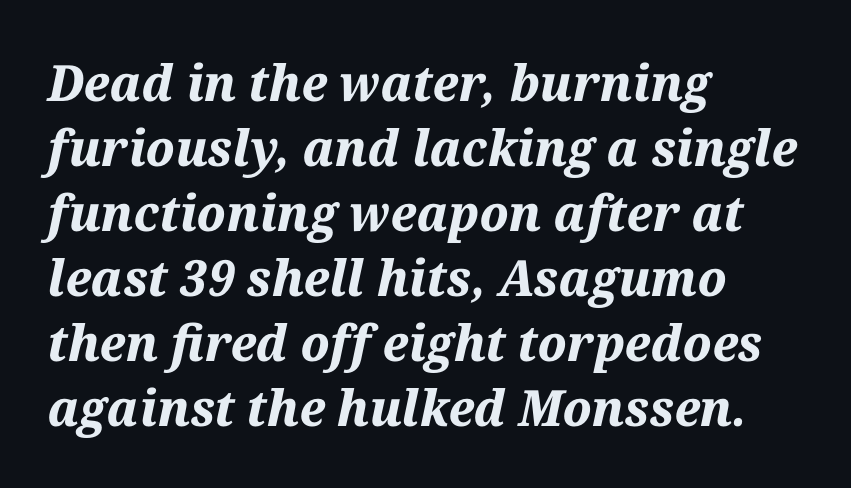
The image shows 50 px bold type, italic (leaning right); set left-aligned, normal line spacing (1.3x), normal letter spacing, not underlined; medium stroke contrast and a medium x-height.
